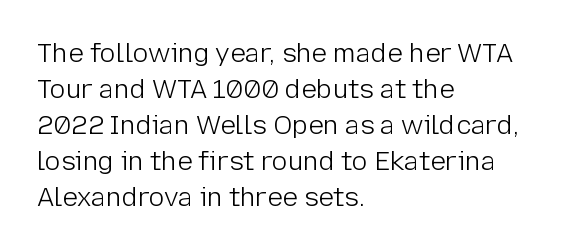
{"italic": "no", "bold": "no", "underline": "no", "align": "left", "line_spacing": "normal", "line_spacing_ratio": 1.38, "letter_spacing": "normal", "letter_spacing_em": 0.0, "glyph_px": 26}
